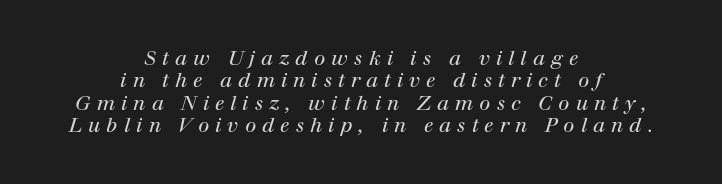
Each word looks stretched out because of the extra space between its letters. On a weight scale, this lands at 450 or below. The vertical gap from one line to the next is small. Words float on clear page, feet unadorned. It's the slanting kind of type.
